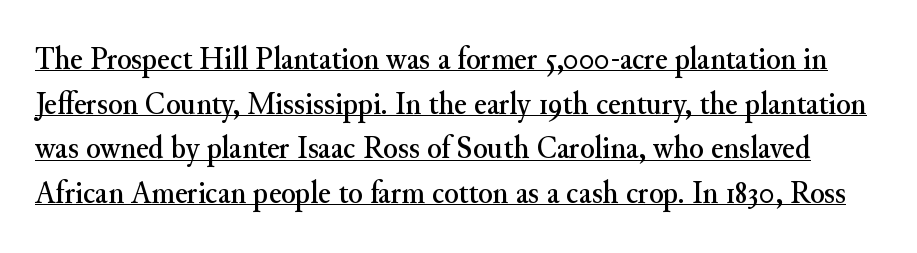
{"serif": "yes", "italic": "no", "width": "normal", "stroke_contrast": "medium", "x_height": "small", "monospaced": "no", "underline": "yes", "line_spacing": "normal", "line_spacing_ratio": 1.35, "letter_spacing": "normal", "letter_spacing_em": 0.0, "glyph_px": 33}
